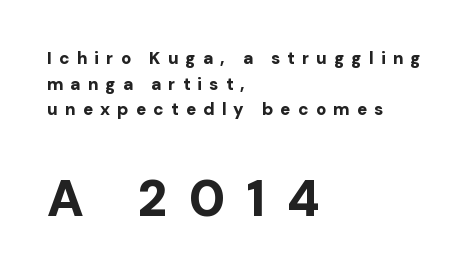
{"serif": "no", "italic": "no", "bold": "yes", "weight": "bold", "width": "normal", "stroke_contrast": "low", "x_height": "medium", "monospaced": "no", "underline": "no", "align": "left", "line_spacing": "normal", "line_spacing_ratio": 1.51, "letter_spacing": "wide", "letter_spacing_em": 0.42, "larger_block": "second", "size_ratio": 3.0, "glyph_px": 51}
